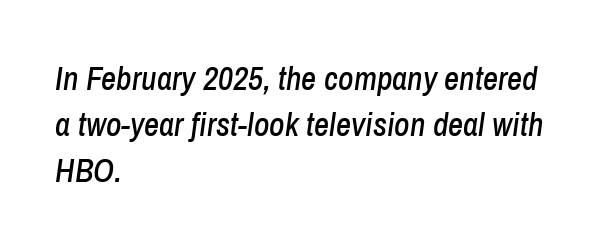
The image shows 33 px condensed type, italic (leaning right); set left-aligned, normal line spacing (1.39x), normal letter spacing, not underlined; low stroke contrast and a medium x-height.
